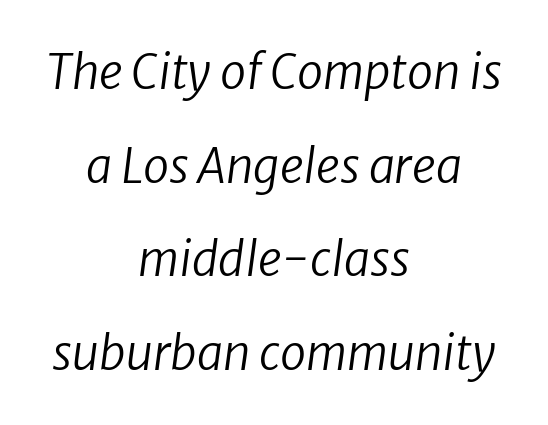
The image shows 47 px regular-weight type, italic (leaning right); set centered, loose line spacing (1.99x), normal letter spacing, not underlined; low stroke contrast and a medium x-height.
